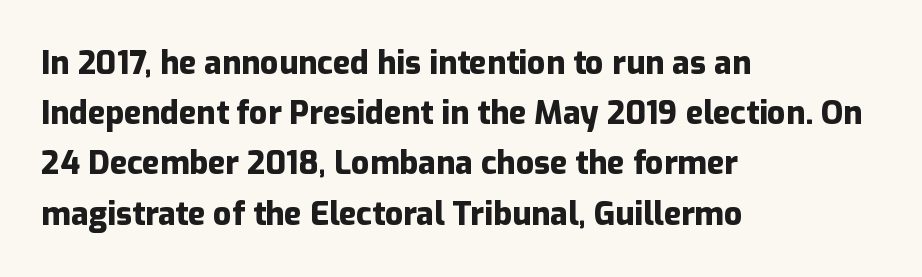
{"serif": "no", "italic": "no", "bold": "yes", "weight": "heavy", "width": "normal", "stroke_contrast": "low", "x_height": "medium", "monospaced": "no", "underline": "no", "align": "left", "line_spacing": "normal", "line_spacing_ratio": 1.57, "letter_spacing": "normal", "letter_spacing_em": 0.0, "glyph_px": 32}
